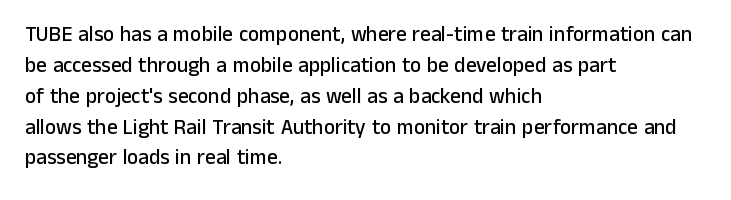
{"italic": "no", "underline": "no", "align": "left", "line_spacing": "normal", "line_spacing_ratio": 1.47, "letter_spacing": "normal", "letter_spacing_em": 0.0, "glyph_px": 21}
